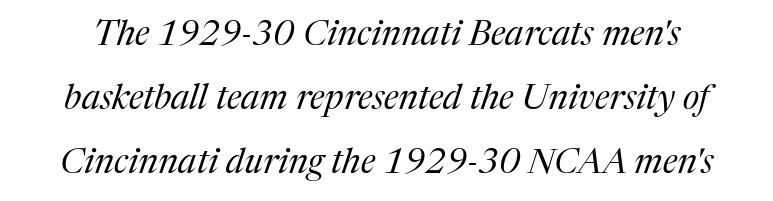
Q: Is the text bold? A: No.
Q: Is the text italic (slanted)? A: Yes, it leans right by about 17 degrees.
Q: Is the typeface a serif or a sans-serif typeface? A: Serif.
Q: Is the text underlined? A: No.
Q: Is the spacing between letters normal or unusually wide? A: Normal.
Q: Width (condensed, normal, or wide)? A: Normal.
Q: Stroke contrast? A: Medium.
Q: x-height? A: Medium.
Q: Monospaced? A: No.
